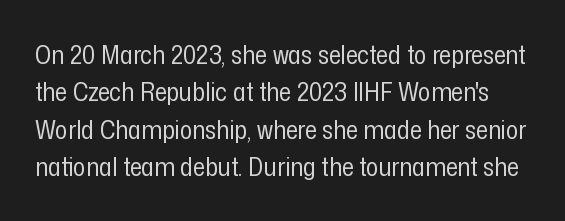
The image shows 26 px text type, upright; set normal line spacing (1.44x), normal letter spacing, not underlined.
